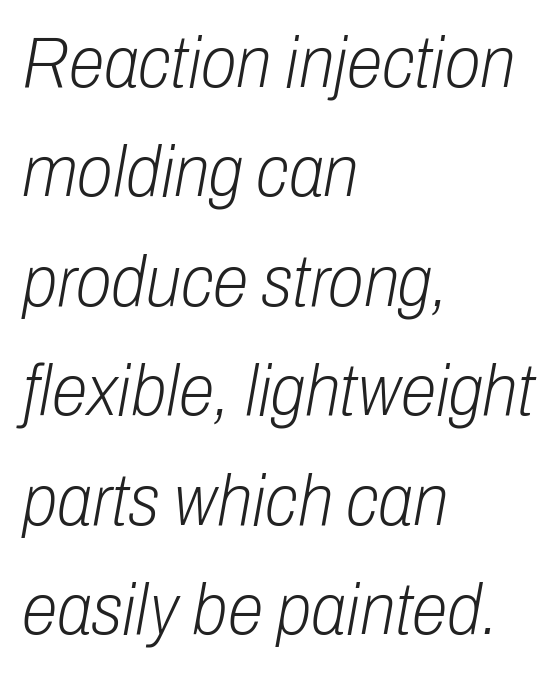
The axis of the letterforms is tilted away from vertical. If you drew a ruler down the left edge, every line would touch it. Note the varied advance widths — an 'i' is clearly narrower than an 'm'. Underlining? Definitely not there. How are the letters spaced? Ordinarily, with no added tracking. These glyphs show unthickened strokes, regular width or finer.
